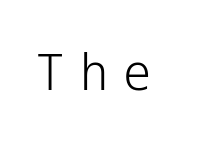
The specimen reads as upright at a glance. The space beneath each line is pristine and unruled. The designer went with a sans here, leaving each stem footless. Is the letter spacing exaggerated? Yes — the characters are pushed far apart. Vertical stems look standard width or narrower in stroke.
